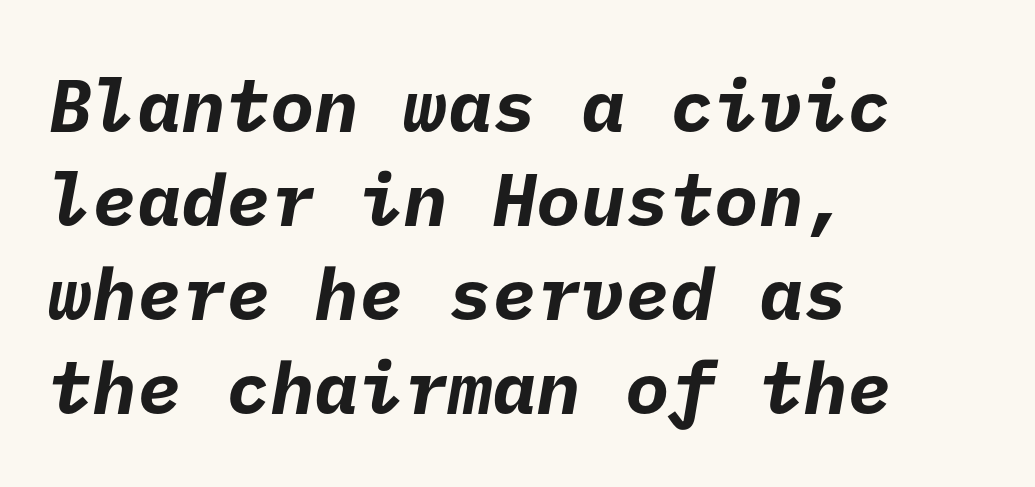
The image shows 74 px bold sans-serif type; set left-aligned, normal line spacing (1.27x), normal letter spacing, not underlined; low stroke contrast and a medium x-height.
